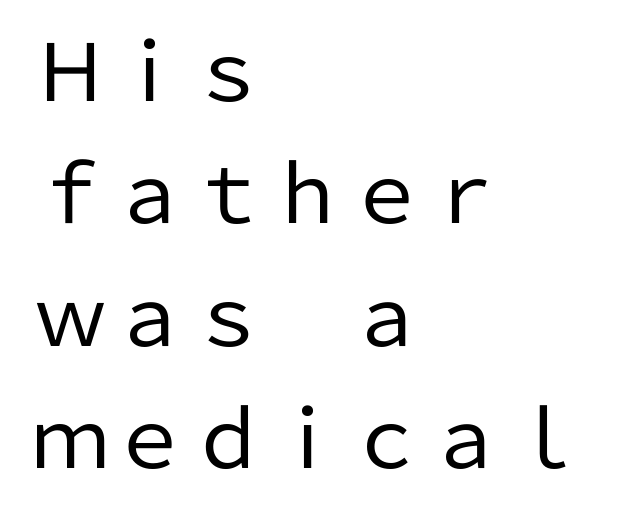
Q: Is the text bold? A: No.
Q: Is the text italic (slanted)? A: No, it is upright.
Q: Is the typeface a serif or a sans-serif typeface? A: Sans-serif.
Q: Is the text underlined? A: No.
Q: How is the paragraph aligned? A: Left-aligned.
Q: Is the spacing between letters normal or unusually wide? A: Normal.
Q: Is the spacing between lines tight, normal or loose? A: Normal.
Q: Width (condensed, normal, or wide)? A: Normal.
Q: Stroke contrast? A: Low.
Q: x-height? A: Medium.
Q: Monospaced? A: No.
